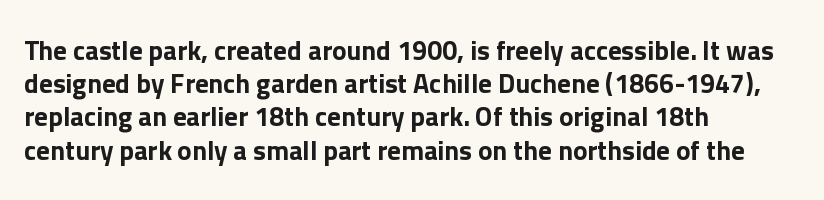
Q: Is the text italic (slanted)? A: No, it is upright.
Q: Is the text underlined? A: No.
Q: How is the paragraph aligned? A: Left-aligned.
Q: Is the spacing between letters normal or unusually wide? A: Normal.
